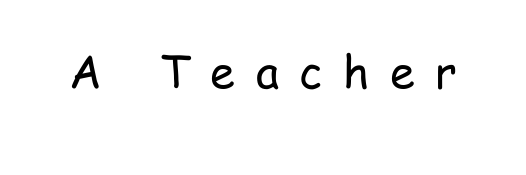
{"serif": "no", "italic": "no", "bold": "no", "weight": "regular", "width": "condensed", "stroke_contrast": "low", "x_height": "medium", "monospaced": "no", "underline": "no", "letter_spacing": "wide", "letter_spacing_em": 0.46, "glyph_px": 45}
